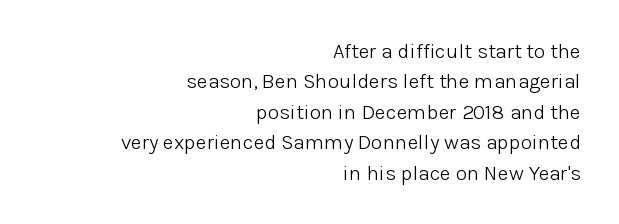
The image shows 21 px text type, upright; set right-aligned, normal line spacing (1.45x), normal letter spacing, not underlined.
